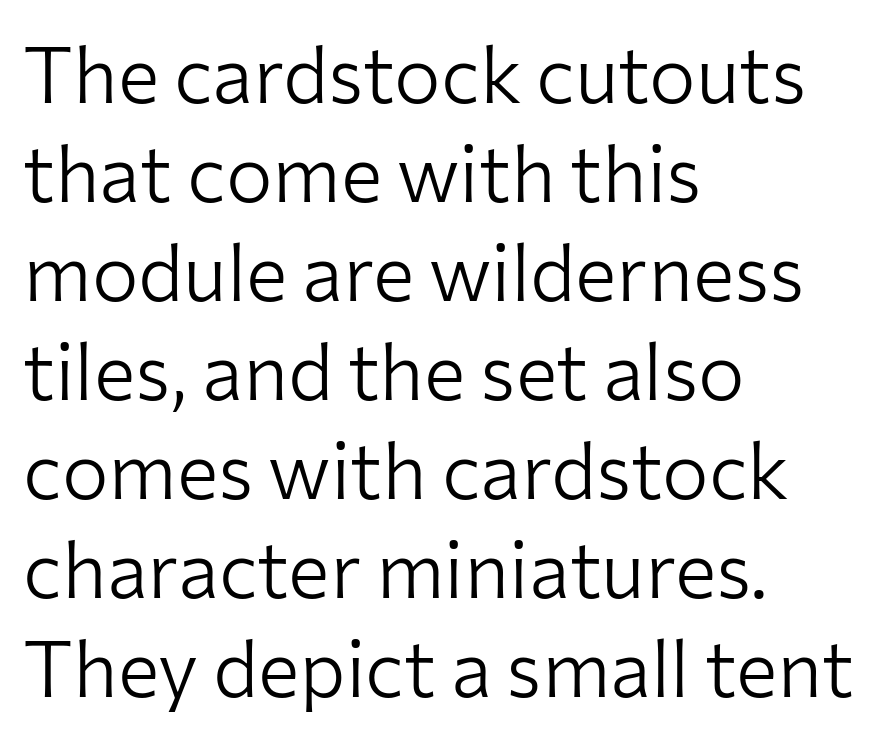
The image shows 78 px light sans-serif type, upright; set left-aligned, normal line spacing (1.27x), normal letter spacing, not underlined; low stroke contrast and a medium x-height.
